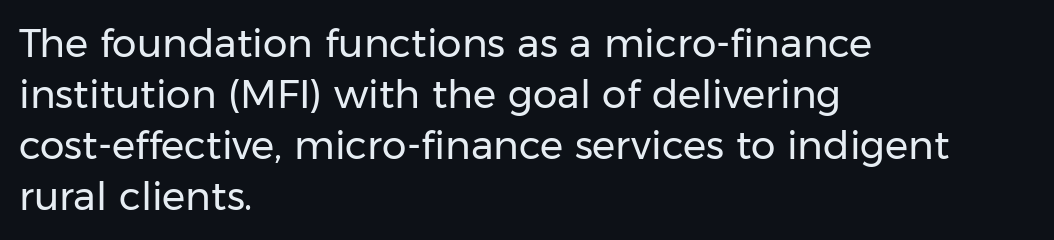
Q: Is the text bold? A: No.
Q: Is the text italic (slanted)? A: No, it is upright.
Q: Is the typeface a serif or a sans-serif typeface? A: Sans-serif.
Q: Is the text underlined? A: No.
Q: How is the paragraph aligned? A: Left-aligned.
Q: Is the spacing between letters normal or unusually wide? A: Normal.
Q: Is the spacing between lines tight, normal or loose? A: Normal.
Q: Width (condensed, normal, or wide)? A: Normal.
Q: Stroke contrast? A: Low.
Q: x-height? A: Medium.
Q: Monospaced? A: No.
